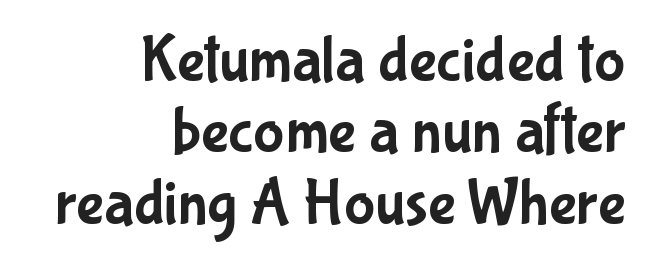
Q: Is the text italic (slanted)? A: No, it is upright.
Q: Is the typeface a serif or a sans-serif typeface? A: Sans-serif.
Q: Is the text underlined? A: No.
Q: How is the paragraph aligned? A: Right-aligned.
Q: Is the spacing between letters normal or unusually wide? A: Normal.
Q: Is the spacing between lines tight, normal or loose? A: Tight.
Q: Width (condensed, normal, or wide)? A: Condensed.
Q: Stroke contrast? A: Low.
Q: x-height? A: Medium.
Q: Monospaced? A: No.
